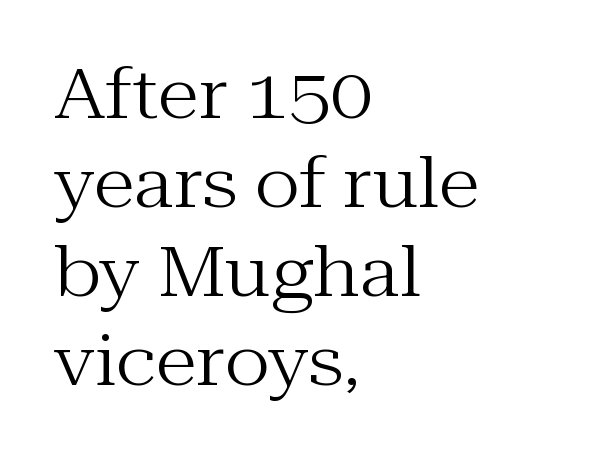
The image shows 69 px regular-weight serif type, upright; set left-aligned, normal line spacing (1.29x), normal letter spacing, not underlined; medium stroke contrast and a medium x-height.
